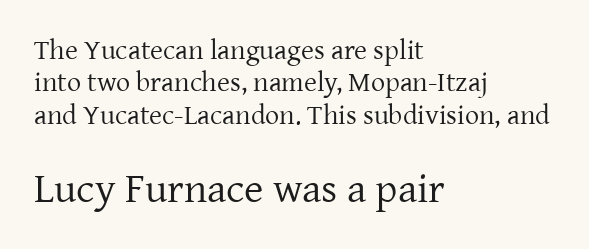
{"serif": "yes", "italic": "no", "bold": "no", "weight": "regular", "width": "normal", "stroke_contrast": "low", "x_height": "medium", "monospaced": "no", "underline": "no", "align": "left", "line_spacing_ratio": 1.16, "letter_spacing": "normal", "letter_spacing_em": 0.0, "larger_block": "second", "size_ratio": 1.5, "glyph_px": 42}
